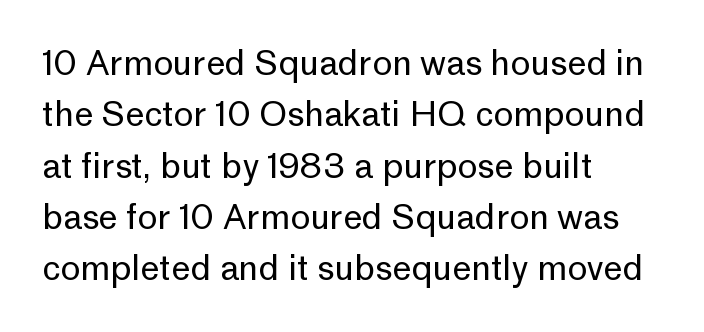
Q: Is the text bold? A: No.
Q: Is the text italic (slanted)? A: No, it is upright.
Q: Is the typeface a serif or a sans-serif typeface? A: Sans-serif.
Q: Is the text underlined? A: No.
Q: How is the paragraph aligned? A: Left-aligned.
Q: Is the spacing between letters normal or unusually wide? A: Normal.
Q: Is the spacing between lines tight, normal or loose? A: Normal.
Q: Width (condensed, normal, or wide)? A: Normal.
Q: Stroke contrast? A: Low.
Q: x-height? A: Medium.
Q: Monospaced? A: No.
